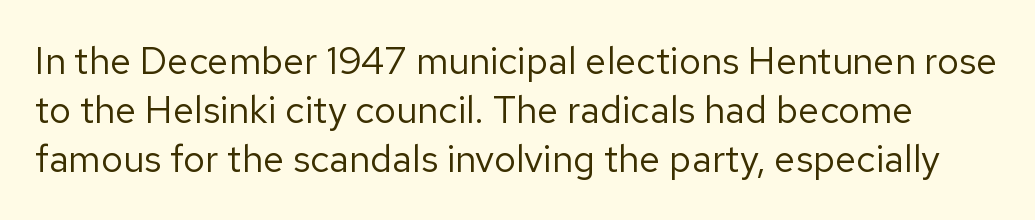
Q: Is the text bold? A: No.
Q: Is the text italic (slanted)? A: No, it is upright.
Q: Is the typeface a serif or a sans-serif typeface? A: Sans-serif.
Q: Is the text underlined? A: No.
Q: Is the spacing between letters normal or unusually wide? A: Normal.
Q: Is the spacing between lines tight, normal or loose? A: Normal.
Q: Width (condensed, normal, or wide)? A: Normal.
Q: Stroke contrast? A: Low.
Q: x-height? A: Medium.
Q: Monospaced? A: No.
